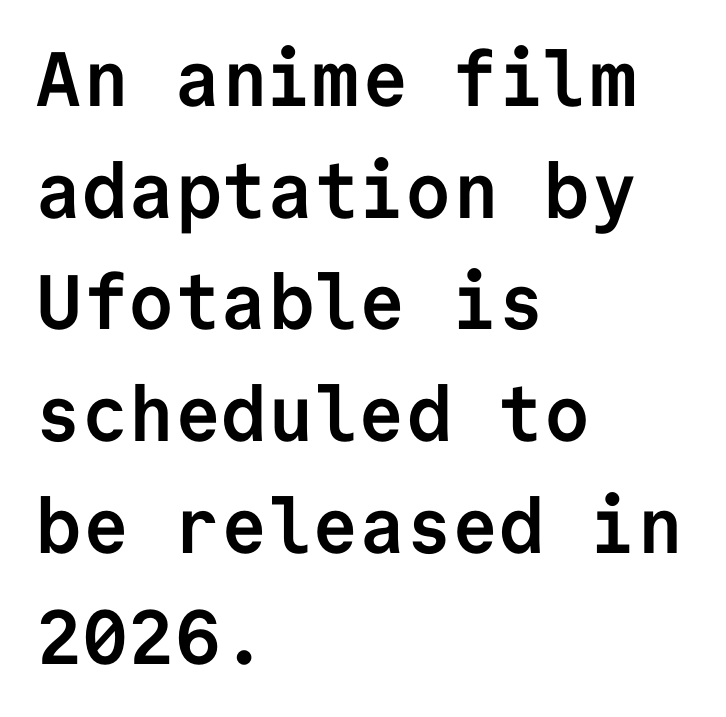
The image shows 77 px semibold sans-serif type, upright, monospaced; set left-aligned, normal line spacing (1.45x), normal letter spacing, not underlined; low stroke contrast and a medium x-height.
